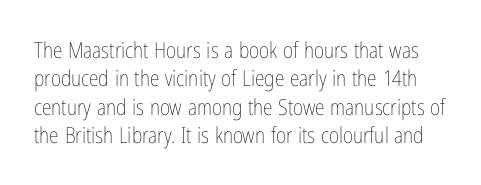
{"italic": "no", "bold": "no", "underline": "no", "line_spacing": "normal", "line_spacing_ratio": 1.29, "letter_spacing": "normal", "letter_spacing_em": 0.0, "glyph_px": 22}
